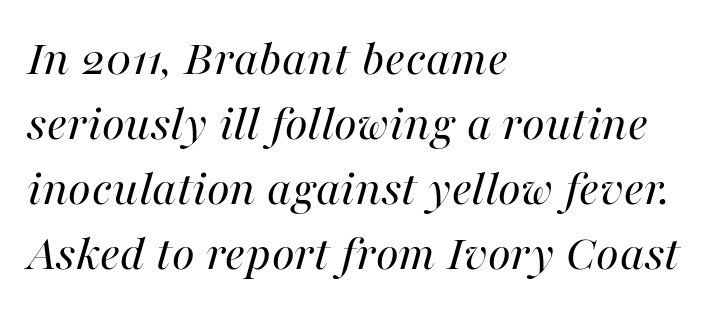
Q: Is the text bold? A: No.
Q: Is the text italic (slanted)? A: Yes, it leans right by about 16 degrees.
Q: Is the text underlined? A: No.
Q: How is the paragraph aligned? A: Left-aligned.
Q: Is the spacing between letters normal or unusually wide? A: Normal.
Q: Is the spacing between lines tight, normal or loose? A: Normal.
Q: Width (condensed, normal, or wide)? A: Normal.
Q: Stroke contrast? A: High.
Q: x-height? A: Medium.
Q: Monospaced? A: No.
